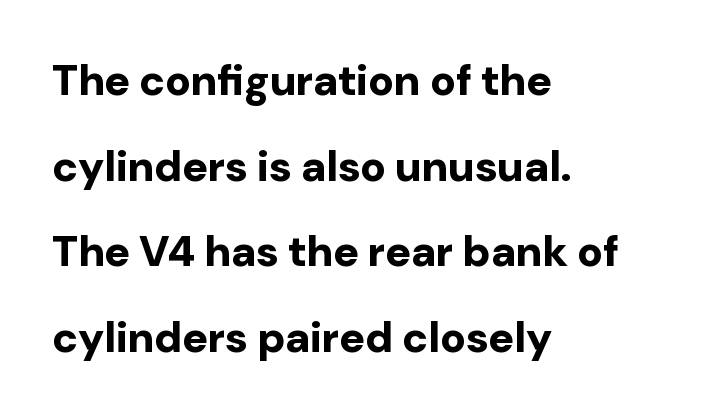
{"serif": "no", "italic": "no", "bold": "yes", "weight": "bold", "width": "normal", "stroke_contrast": "low", "x_height": "medium", "monospaced": "no", "underline": "no", "align": "left", "line_spacing": "loose", "line_spacing_ratio": 1.99, "letter_spacing": "normal", "letter_spacing_em": 0.0, "glyph_px": 43}
